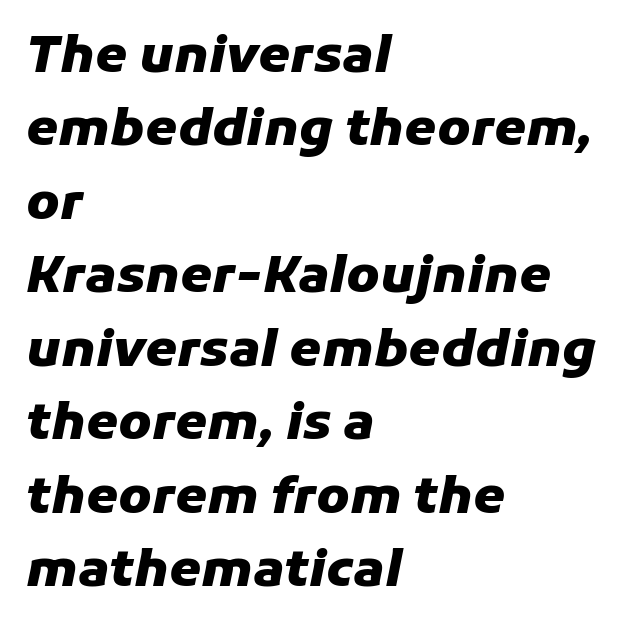
The image shows 51 px heavy type, italic (leaning right); set left-aligned, normal line spacing (1.44x), normal letter spacing, not underlined; low stroke contrast and a medium x-height.
